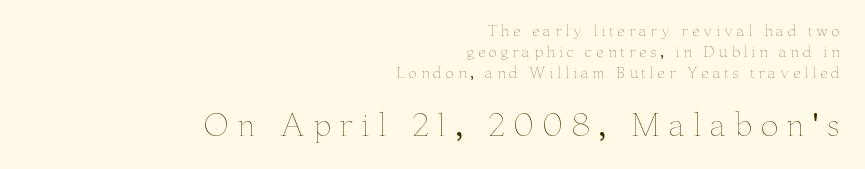
Every stem runs plumb, perpendicular to the baseline. The glyphs are unaccompanied by any horizontal stroke below them. Which of the two is more prominent by size? The second, at the bottom. Line spacing here is normal. Is the stroke heavy? The answer is a plain regular-or-lighter. Teacher's note: observe the even right margin — that is flush-right alignment.
